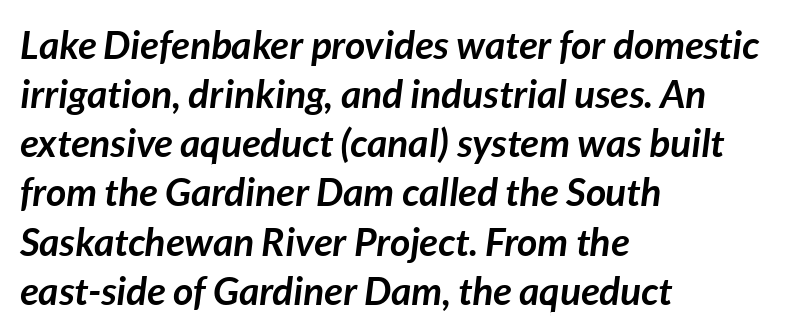
Q: Is the text bold? A: Yes.
Q: Is the text italic (slanted)? A: Yes, it leans right by about 7 degrees.
Q: Is the text underlined? A: No.
Q: How is the paragraph aligned? A: Left-aligned.
Q: Is the spacing between letters normal or unusually wide? A: Normal.
Q: Is the spacing between lines tight, normal or loose? A: Normal.
Q: Width (condensed, normal, or wide)? A: Normal.
Q: Stroke contrast? A: Low.
Q: x-height? A: Medium.
Q: Monospaced? A: No.
